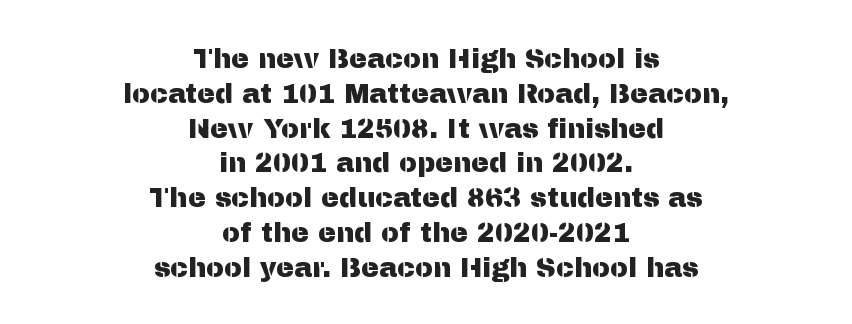
Posture: straight, roman, zero tilt. What stands out about the letter spacing? Nothing — it is the standard amount. These lines sit exactly where default settings would place them. Underline: absent. The setting favours the middle, as headings and verse often do.
